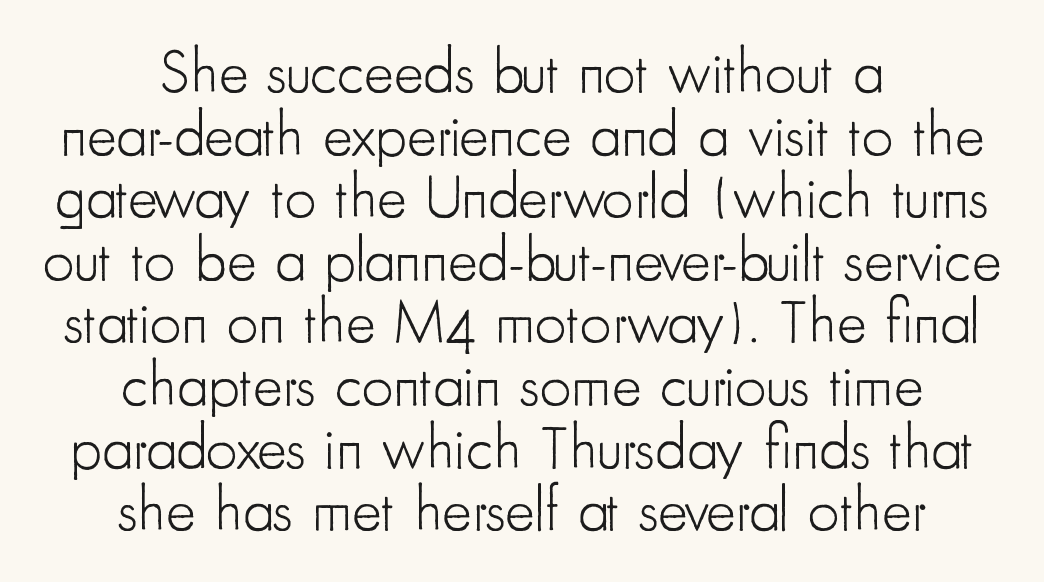
Q: Is the text bold? A: No.
Q: Is the text italic (slanted)? A: No, it is upright.
Q: Is the typeface a serif or a sans-serif typeface? A: Sans-serif.
Q: Is the text underlined? A: No.
Q: How is the paragraph aligned? A: Centered.
Q: Is the spacing between letters normal or unusually wide? A: Normal.
Q: Is the spacing between lines tight, normal or loose? A: Tight.
Q: Width (condensed, normal, or wide)? A: Condensed.
Q: Stroke contrast? A: Low.
Q: x-height? A: Small.
Q: Monospaced? A: No.
